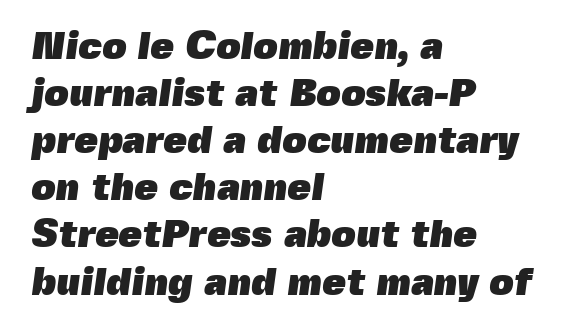
These lines are composed in type without serifs. The gaps between neighbouring characters are ordinary and unremarkable. Looks like regular typesetting: each glyph gets only the width it needs. Line beginnings align vertically; line endings do not. The space directly below the letters is spotless.
